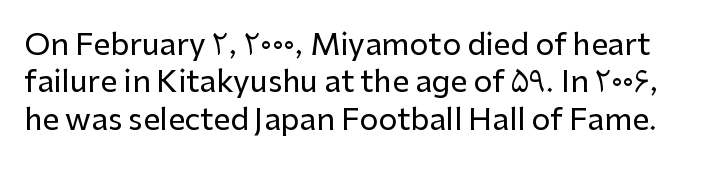
The image shows 30 px sans-serif type, upright; set normal line spacing (1.25x), normal letter spacing, not underlined; low stroke contrast and a medium x-height.
